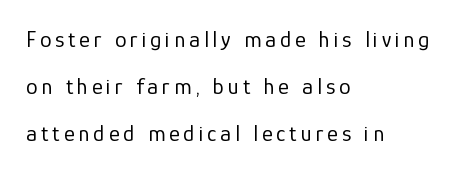
Any mark beneath the type? The region is blank. The cut favours lightness, reaching ordinary text weight at its darkest. The font's upright variant was chosen for this text. The compositor pushed each line to the left boundary.
